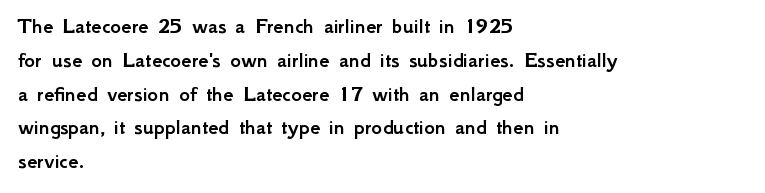
Q: Is the text italic (slanted)? A: No, it is upright.
Q: Is the text underlined? A: No.
Q: How is the paragraph aligned? A: Left-aligned.
Q: Is the spacing between letters normal or unusually wide? A: Normal.
Q: Is the spacing between lines tight, normal or loose? A: Normal.
